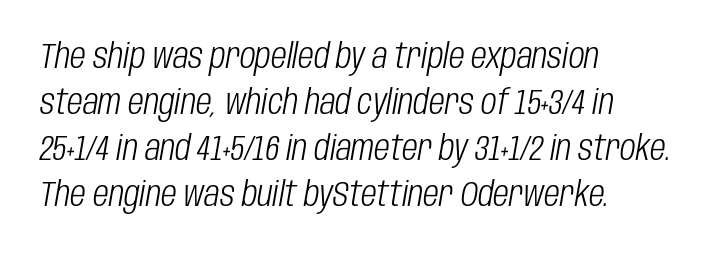
This sample uses plain, unmodified letter spacing. This sample keeps an unexceptional amount of space between lines. Nobody drew a line under any word here. Notice how the passage keeps a crisp vertical edge on the left only.
